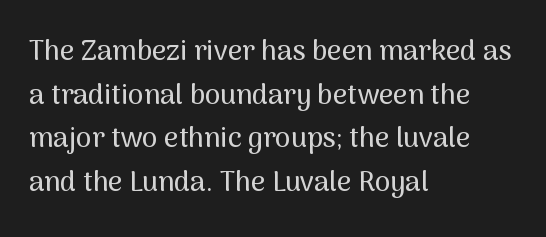
{"serif": "no", "italic": "no", "width": "normal", "stroke_contrast": "medium", "x_height": "medium", "monospaced": "no", "underline": "no", "align": "left", "line_spacing": "normal", "line_spacing_ratio": 1.56, "letter_spacing": "normal", "letter_spacing_em": 0.0, "glyph_px": 28}
